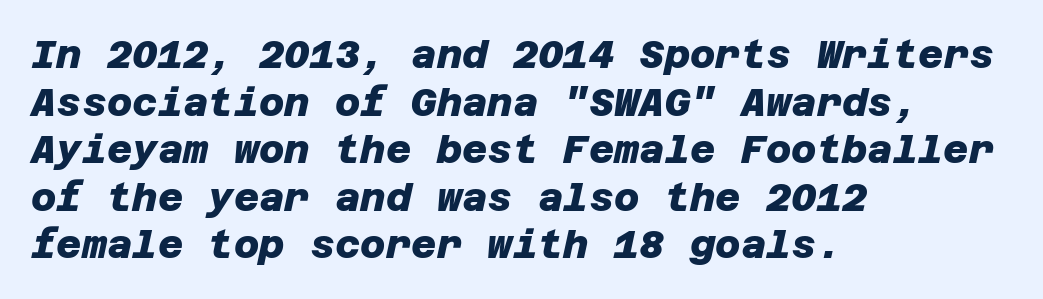
{"serif": "no", "bold": "yes", "weight": "heavy", "width": "normal", "stroke_contrast": "low", "x_height": "large", "underline": "no", "align": "left", "line_spacing_ratio": 1.22, "letter_spacing": "normal", "letter_spacing_em": 0.0, "glyph_px": 39}
